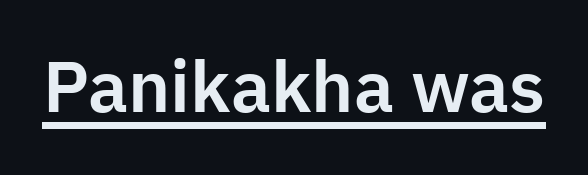
The image shows 72 px sans-serif type, upright; set normal letter spacing, underlined; low stroke contrast and a medium x-height.
